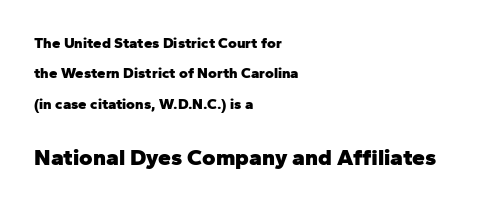
Clear beneath every line of the passage. Character size in the trailing block exceeds that of the leading block. Caption: bold face, heavy strokes. You could call the tracking neutral — neither tight nor loose. What's the leading like? Stretched, with rows far apart.
